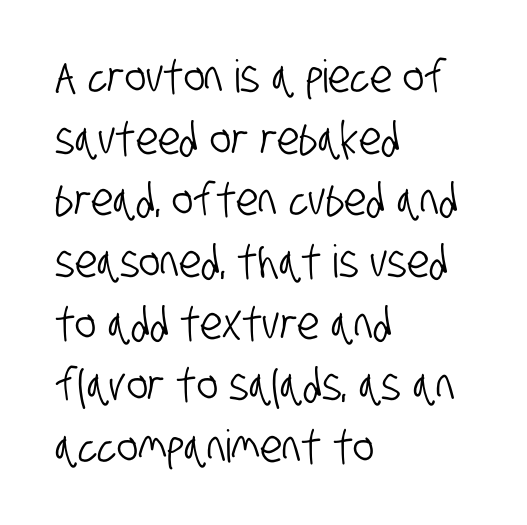
The image shows 45 px condensed sans-serif type; set left-aligned, normal line spacing (1.37x), normal letter spacing, not underlined; low stroke contrast and a large x-height.
